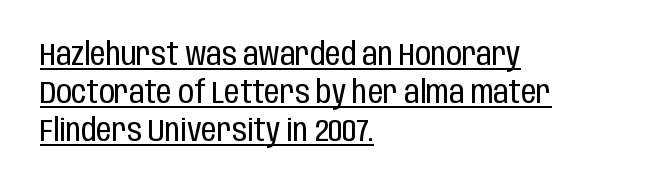
Q: Is the text bold? A: No.
Q: Is the text italic (slanted)? A: No, it is upright.
Q: Is the typeface a serif or a sans-serif typeface? A: Sans-serif.
Q: Is the text underlined? A: Yes.
Q: How is the paragraph aligned? A: Left-aligned.
Q: Is the spacing between letters normal or unusually wide? A: Normal.
Q: Width (condensed, normal, or wide)? A: Condensed.
Q: Stroke contrast? A: Low.
Q: x-height? A: Large.
Q: Monospaced? A: No.
